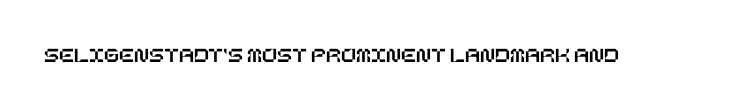
Q: Is the text italic (slanted)? A: No, it is upright.
Q: Is the text underlined? A: No.
Q: Is the spacing between letters normal or unusually wide? A: Normal.
